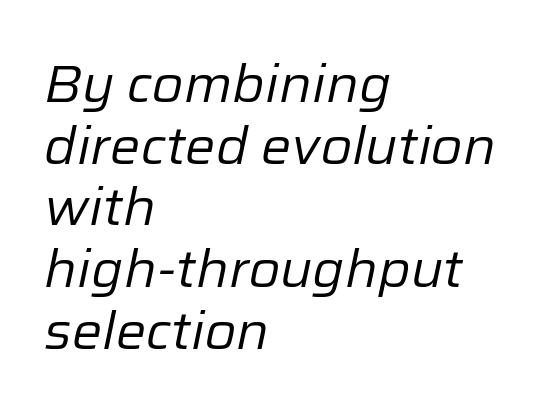
{"italic": "yes", "lean": "right", "slant_degrees": 12, "bold": "no", "weight": "regular", "width": "normal", "stroke_contrast": "low", "x_height": "medium", "monospaced": "no", "underline": "no", "align": "left", "line_spacing_ratio": 1.21, "letter_spacing": "normal", "letter_spacing_em": 0.0, "glyph_px": 51}
